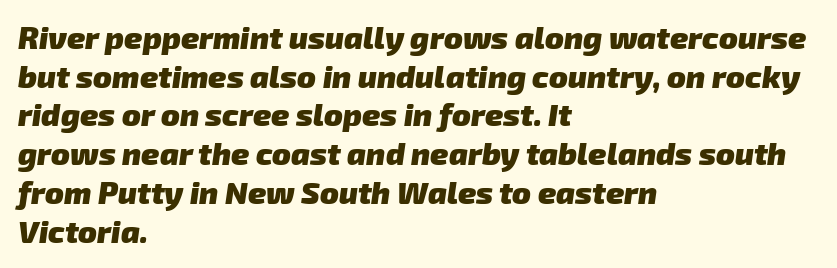
The image shows 31 px heavy sans-serif type; set left-aligned, normal line spacing (1.25x), normal letter spacing, not underlined; low stroke contrast and a medium x-height.
